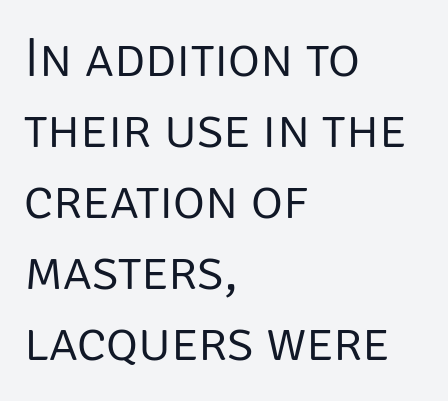
The glyphs are unaccompanied by any horizontal stroke below them. Rows of type keep a routine distance in the vertical direction. Note: no serifs on the glyphs. Glyph-to-glyph distance matches everyday printed text. Note the varied advance widths — an 'i' is clearly narrower than an 'm'.
